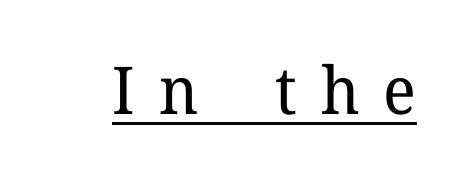
The image shows 66 px regular-weight serif type, upright; set unusually wide letter spacing (+0.36 em), underlined; low stroke contrast and a medium x-height.
